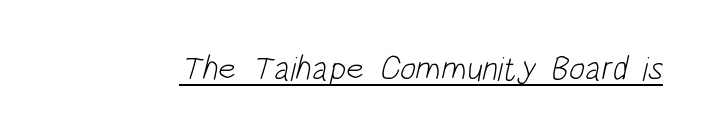
Q: Is the text bold? A: No.
Q: Is the typeface a serif or a sans-serif typeface? A: Sans-serif.
Q: Is the text underlined? A: Yes.
Q: Is the spacing between letters normal or unusually wide? A: Normal.
Q: Width (condensed, normal, or wide)? A: Condensed.
Q: Stroke contrast? A: Low.
Q: x-height? A: Large.
Q: Monospaced? A: No.
